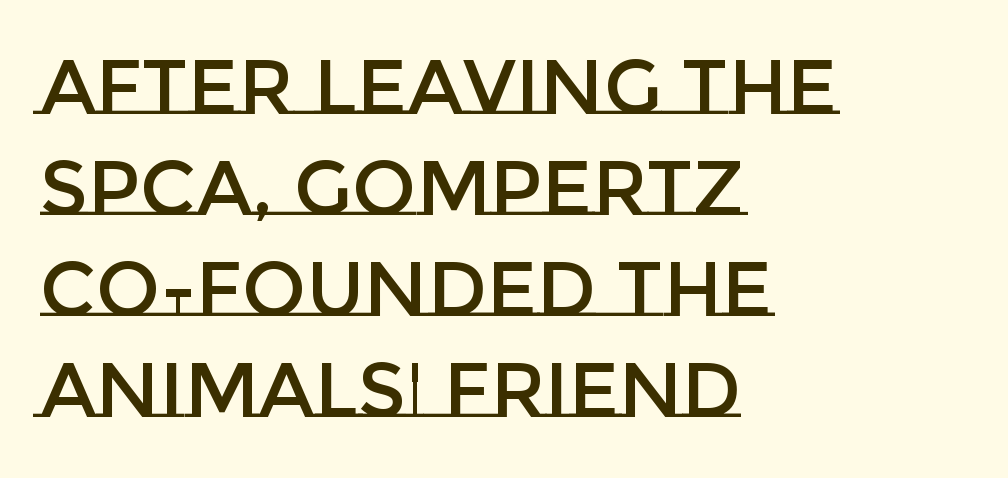
{"italic": "no", "width": "normal", "stroke_contrast": "low", "x_height": "large", "monospaced": "no", "underline": "no", "align": "left", "line_spacing": "normal", "line_spacing_ratio": 1.33, "letter_spacing": "normal", "letter_spacing_em": 0.0, "glyph_px": 76}
